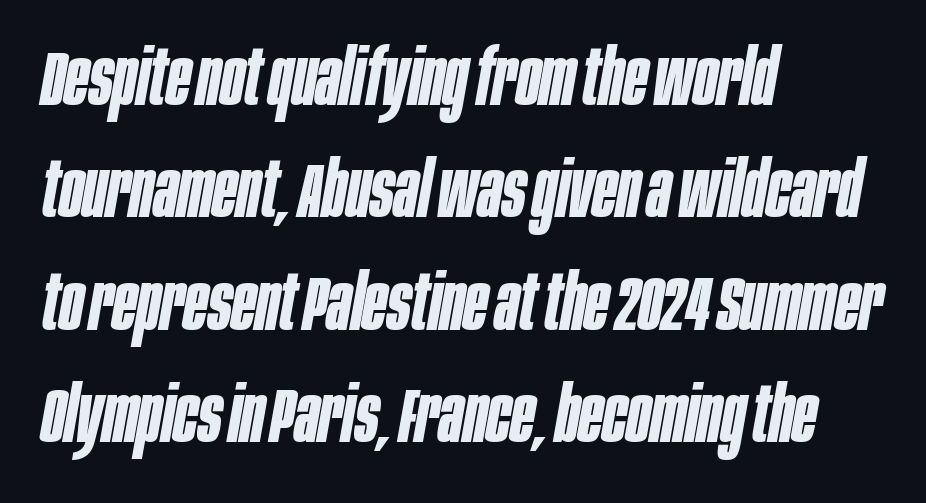
Thick stems and heavy bowls — unmistakably bold. You can tell it's italic because the verticals aren't actually vertical. Here the glyphs are tracked normally, forming tight word shapes. The rows are spaced the way most documents space them. The rendering anchors every line to the left-hand side. Honestly, there is no underline to notice here at all.
